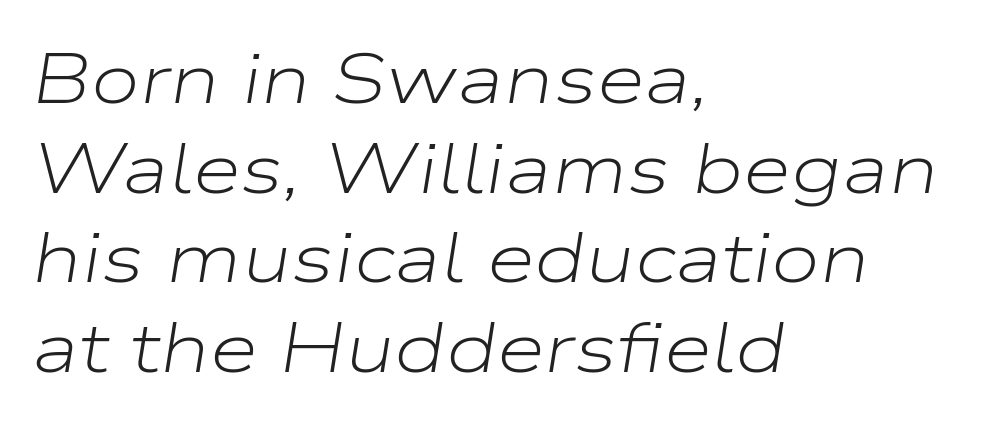
The image shows 70 px light, wide type, italic (leaning right); set left-aligned, normal line spacing (1.28x), normal letter spacing, not underlined; low stroke contrast and a medium x-height.
